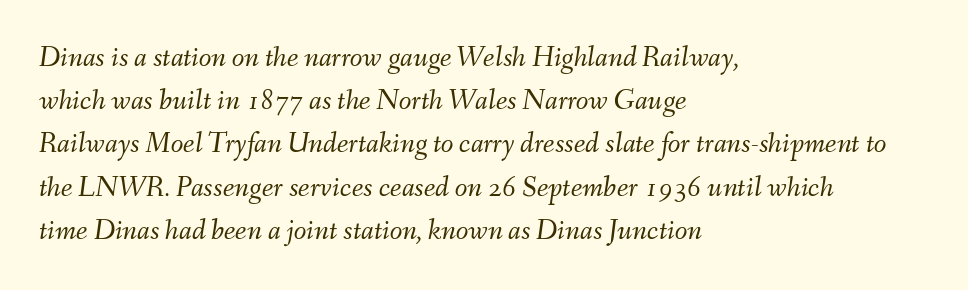
The text carries the slant typical of an italic or oblique font. A classic flush-left, rag-right setting is used for this passage. Spacing between characters is what you'd get straight out of the box. Summary of weight: not heavy and not bold. Varying glyph widths throughout — classic text-font behaviour. Evenly set lines give the paragraph a standard silhouette.
